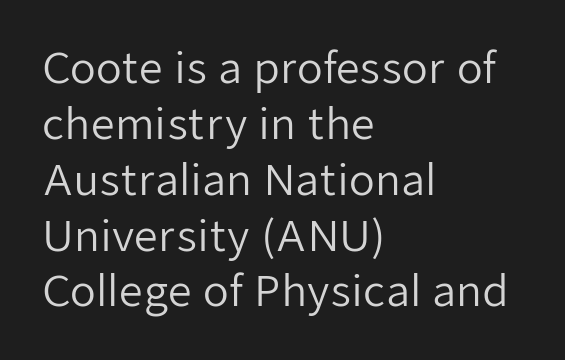
Regarding serifs, this sample does without them. You could not count columns in this text — the font is proportionally spaced. Ordinary non-slanted type is in use. The characters are drawn with everyday or finer stroke widths.
